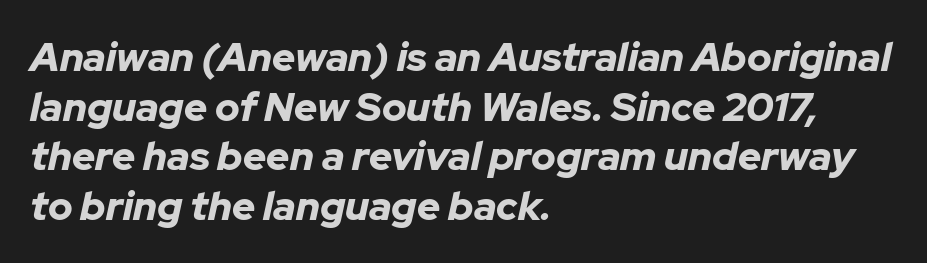
Q: Is the text bold? A: Yes.
Q: Is the text italic (slanted)? A: Yes, it leans right by about 12 degrees.
Q: Is the text underlined? A: No.
Q: How is the paragraph aligned? A: Left-aligned.
Q: Is the spacing between letters normal or unusually wide? A: Normal.
Q: Width (condensed, normal, or wide)? A: Normal.
Q: Stroke contrast? A: Low.
Q: x-height? A: Medium.
Q: Monospaced? A: No.
